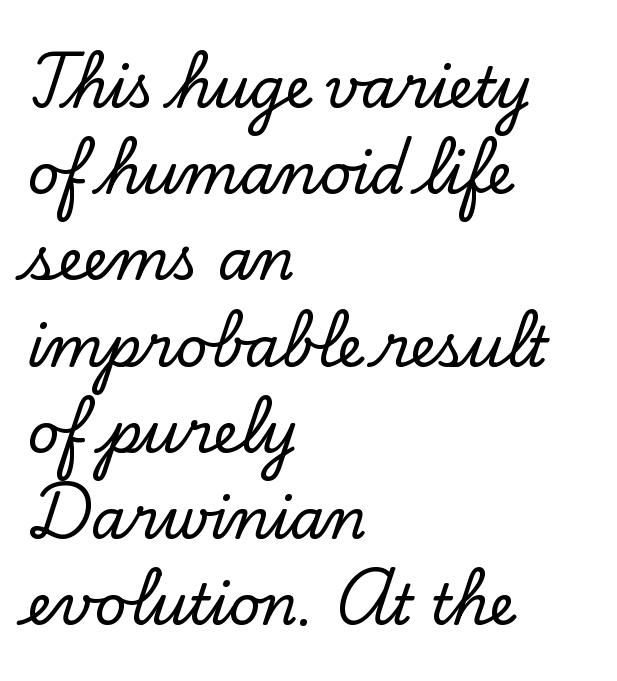
This sample uses plain, unmodified letter spacing. The compositor pushed each line to the left boundary. Here the designer chose a conventional face with non-uniform glyph widths. Leading: standard.
